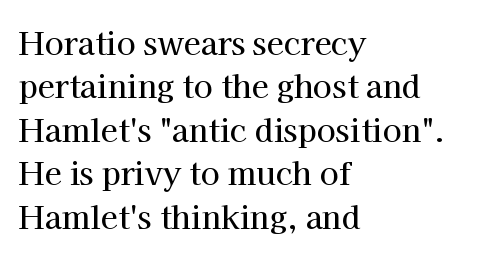
In terms of leading, this rendering sits right in the middle. The rendering uses natural spacing where letterforms have individual widths. Default kerning and tracking; the words read as compact shapes. Font category for this specimen: serif. This rendering uses left alignment, leaving the right contour irregular. Designer's note — italics off, roman on.
